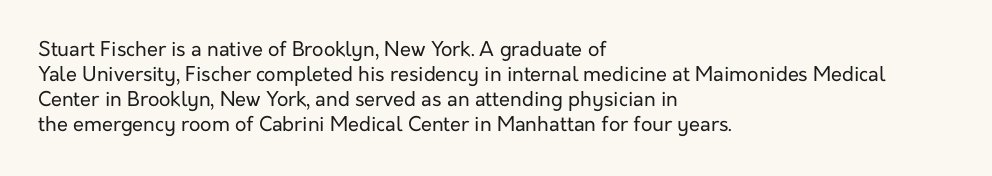
The image shows 20 px text type, upright; set left-aligned, normal line spacing (1.25x), normal letter spacing, not underlined.
